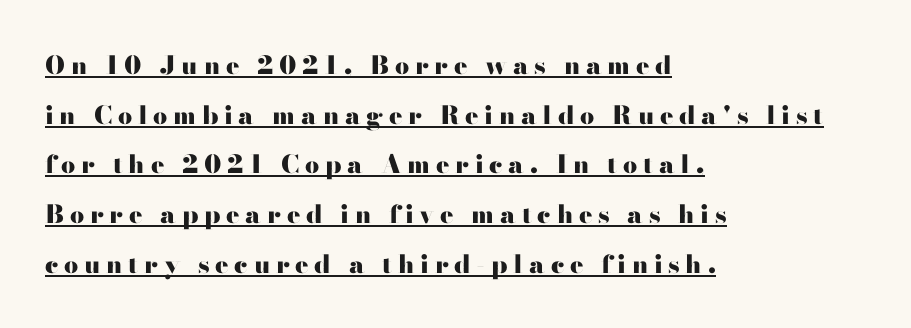
Heavy, bold letterforms. Does the lettering tilt? It doesn't — this is upright. Notice the wide empty band between every row — that's loose leading. Check the space under the baseline: a stroke is drawn there. The rendering inserts visible extra space after every character.
